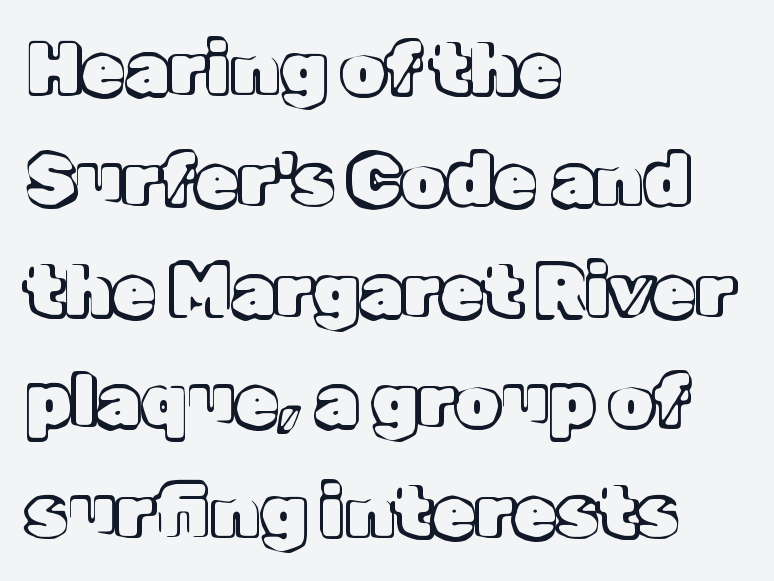
{"italic": "no", "width": "normal", "x_height": "medium", "monospaced": "no", "underline": "no", "align": "left", "line_spacing": "normal", "line_spacing_ratio": 1.56, "letter_spacing": "normal", "letter_spacing_em": 0.0, "glyph_px": 71}
